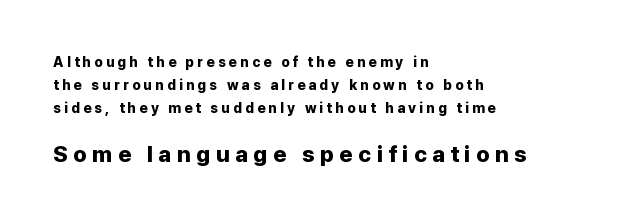
The image shows 23 px bold type, upright; set left-aligned, normal line spacing (1.64x), unusually wide letter spacing (+0.23 em), not underlined; the second (bottom) block is 1.64x larger.
